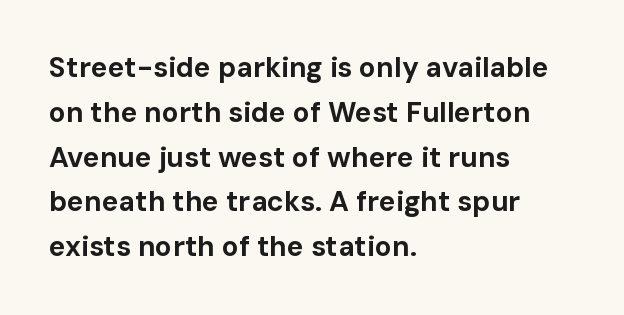
The image shows 28 px bold sans-serif type, upright; set left-aligned, normal line spacing (1.6x), normal letter spacing, not underlined; low stroke contrast and a medium x-height.
